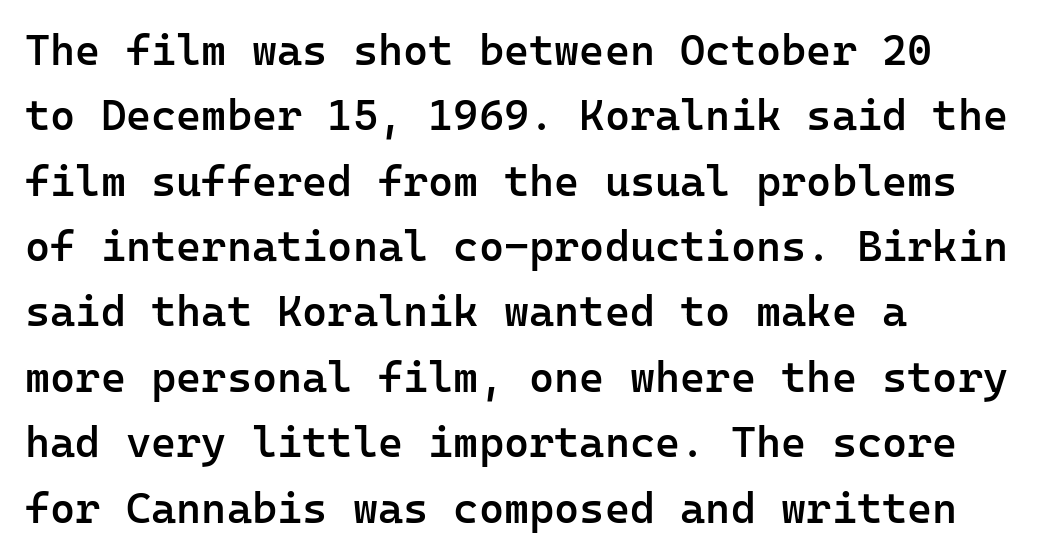
The passage shown is typed in a monospace face where columns stay perfectly aligned. Letter spacing: default. One glance says typical: line gaps are just what's usual. The compositor pushed each line to the left boundary. Lines of text with bare space underneath.
